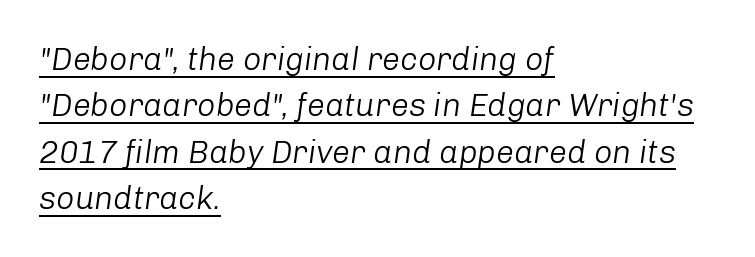
The image shows 32 px light type, italic (leaning right); set left-aligned, normal line spacing (1.45x), normal letter spacing, underlined; low stroke contrast and a medium x-height.
